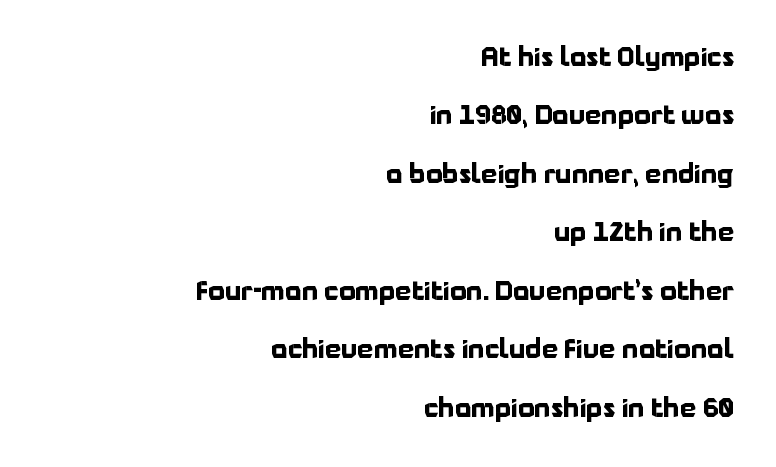
{"italic": "no", "bold": "yes", "underline": "no", "align": "right", "line_spacing": "loose", "line_spacing_ratio": 2.25, "letter_spacing": "normal", "letter_spacing_em": 0.0, "glyph_px": 26}
